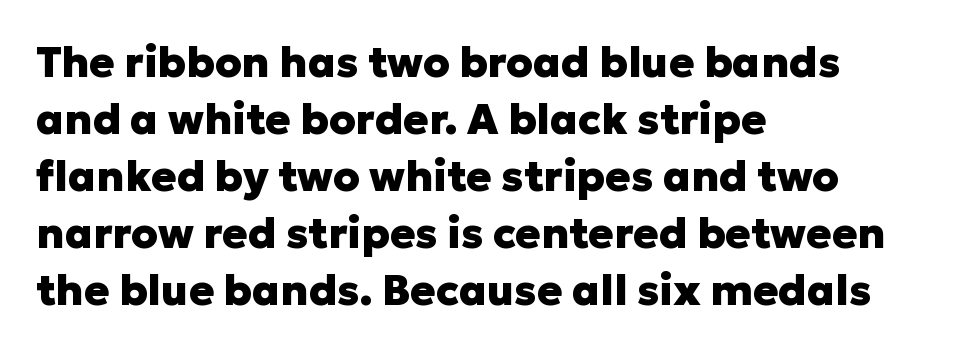
Q: Is the text bold? A: Yes.
Q: Is the text italic (slanted)? A: No, it is upright.
Q: Is the typeface a serif or a sans-serif typeface? A: Sans-serif.
Q: Is the text underlined? A: No.
Q: How is the paragraph aligned? A: Left-aligned.
Q: Is the spacing between letters normal or unusually wide? A: Normal.
Q: Is the spacing between lines tight, normal or loose? A: Normal.
Q: Width (condensed, normal, or wide)? A: Normal.
Q: Stroke contrast? A: Low.
Q: x-height? A: Medium.
Q: Monospaced? A: No.
